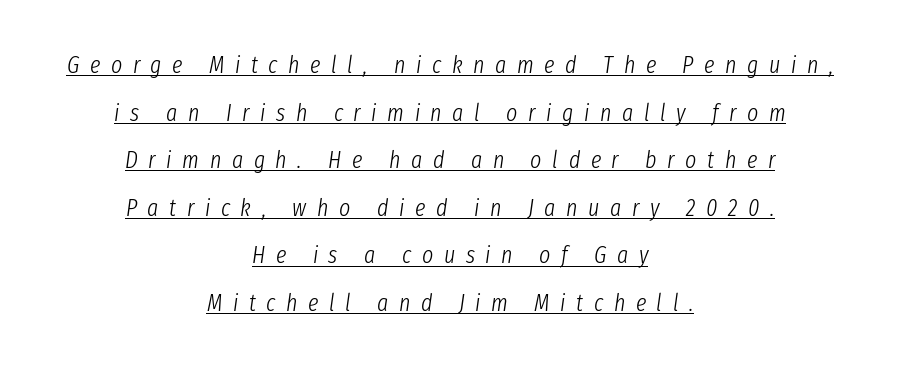
The space between consecutive lines is lavish. An italicized treatment has been applied to the whole sample. Tracking value appears strongly positive — letters spread wide. The specimen includes a rule beneath the text block's lines. Teacher's note: observe the equal gaps on both sides — that is centered alignment. Bold? No — there's no thickening of the strokes.
